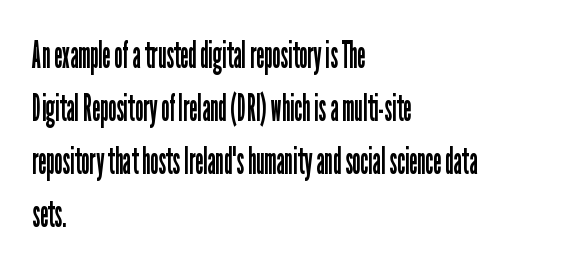
The image shows 37 px regular-weight, condensed sans-serif type, upright; set left-aligned, normal line spacing (1.43x), normal letter spacing, not underlined; low stroke contrast and a medium x-height.
